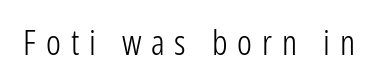
Spacing verdict: proportional, widths tailored to each character. Summary of weight: not heavy and not bold. The typography opts for an upright posture over an oblique one. Observe the absence of serifs on each vertical stroke in this sample. The foot of each line stays bare and open.
